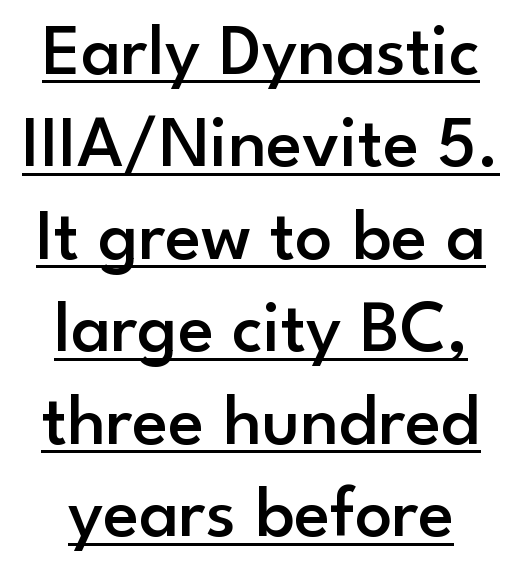
{"serif": "no", "italic": "no", "bold": "semi", "weight": "semibold", "width": "normal", "stroke_contrast": "low", "x_height": "small", "monospaced": "no", "underline": "yes", "line_spacing": "normal", "line_spacing_ratio": 1.25, "letter_spacing": "normal", "letter_spacing_em": 0.0, "glyph_px": 74}
